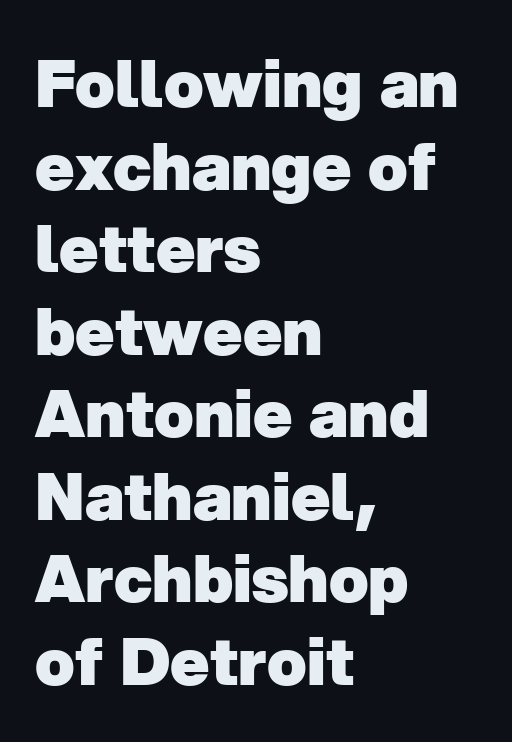
Q: Is the text bold? A: Yes.
Q: Is the typeface a serif or a sans-serif typeface? A: Sans-serif.
Q: Is the text underlined? A: No.
Q: How is the paragraph aligned? A: Left-aligned.
Q: Is the spacing between letters normal or unusually wide? A: Normal.
Q: Is the spacing between lines tight, normal or loose? A: Normal.
Q: Width (condensed, normal, or wide)? A: Normal.
Q: Stroke contrast? A: Low.
Q: x-height? A: Medium.
Q: Monospaced? A: No.
